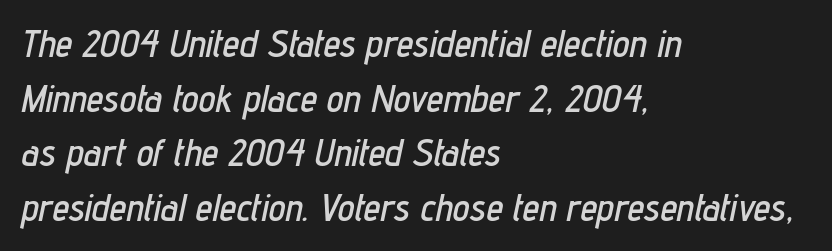
The gap between lines stays unmarked. Quick note: interline space is typical. Between one letter and the next there's only the usual sliver of space. The letters are slanted; this is an italic face. Note the varied advance widths — an 'i' is clearly narrower than an 'm'. Notice how the passage keeps a crisp vertical edge on the left only.
